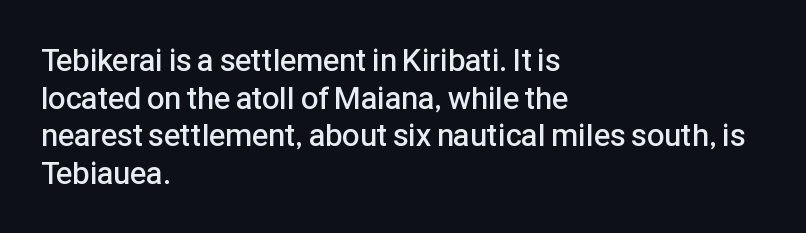
{"serif": "no", "italic": "no", "bold": "semi", "weight": "semibold", "width": "normal", "stroke_contrast": "low", "x_height": "medium", "monospaced": "no", "underline": "no", "align": "left", "line_spacing_ratio": 1.21, "letter_spacing": "normal", "letter_spacing_em": 0.0, "glyph_px": 31}
